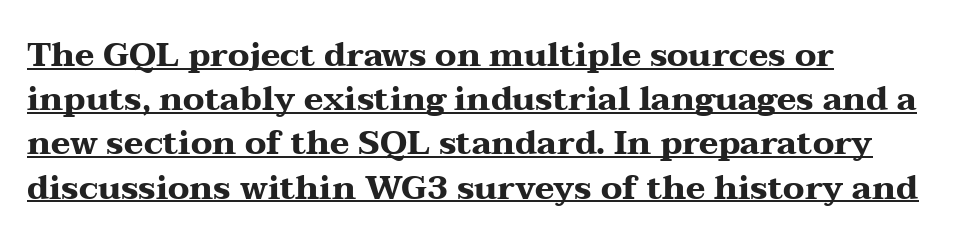
A normal amount of white space separates one row of letters from the next. Look at the bottom of the vertical strokes: they flare into serifs here. These lines carry a lot of weight — the face is fully bold. The face used here is proportionally spaced, like ordinary book or web type. The type sits square on the baseline with zero lean. Reading down the block, your eye returns to a fixed left position each line.
